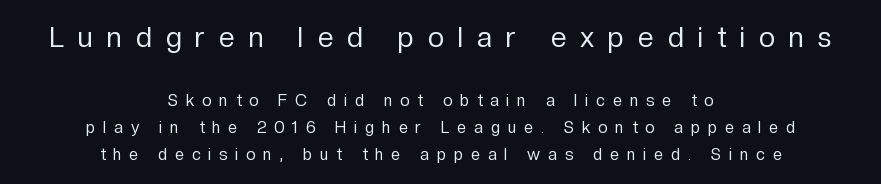
{"serif": "no", "italic": "no", "bold": "no", "weight": "regular", "width": "normal", "stroke_contrast": "low", "x_height": "medium", "monospaced": "no", "underline": "no", "align": "center", "line_spacing": "normal", "line_spacing_ratio": 1.69, "letter_spacing": "wide", "letter_spacing_em": 0.5, "larger_block": "first", "size_ratio": 1.75, "glyph_px": 28}
